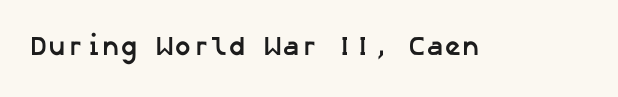
{"bold": "yes", "underline": "no", "letter_spacing": "normal", "letter_spacing_em": 0.0, "glyph_px": 27}
